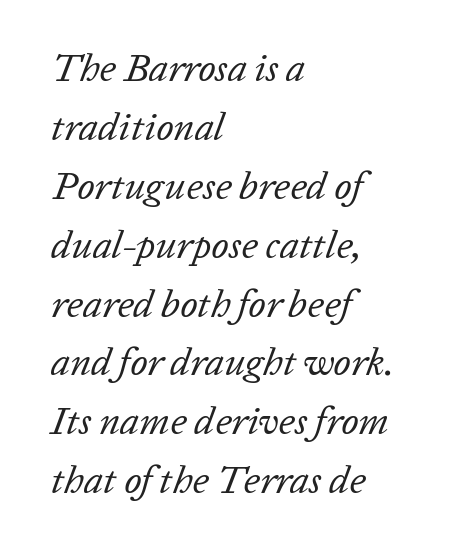
Underlining? Definitely not there. The rendering applies a slant to the glyphs. A typesetter would call this proportional, since set widths differ per character. A typesetter would call this leading conventional body-copy spacing. If you drew a ruler down the left edge, every line would touch it. No chunkiness to these letters — they're not bold.
